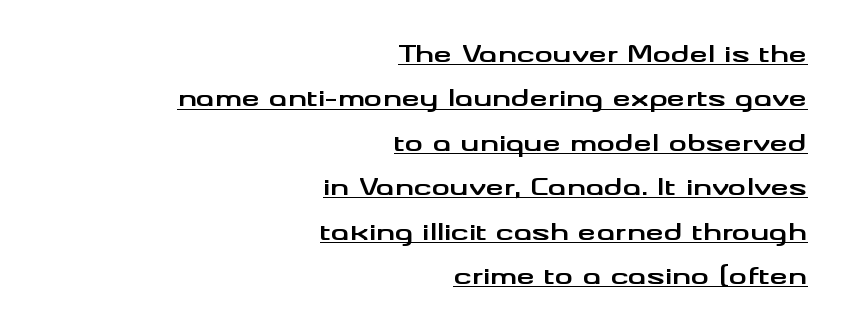
{"italic": "no", "bold": "yes", "underline": "yes", "align": "right", "line_spacing": "loose", "line_spacing_ratio": 1.93, "letter_spacing": "normal", "letter_spacing_em": 0.0, "glyph_px": 23}
